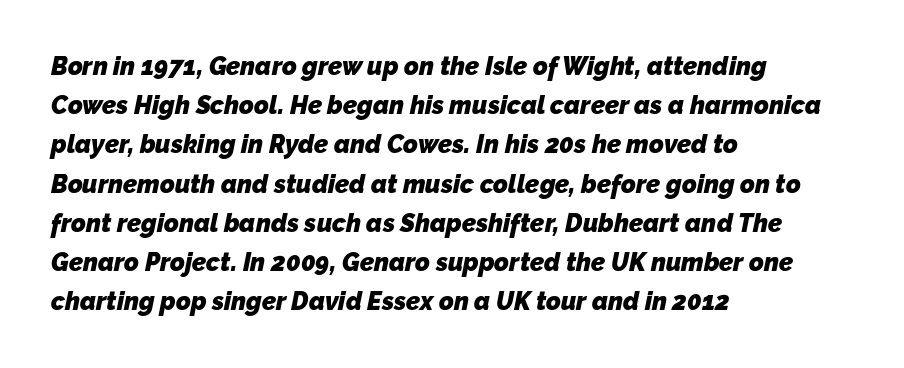
{"bold": "yes", "underline": "no", "align": "left", "line_spacing": "normal", "line_spacing_ratio": 1.57, "letter_spacing": "normal", "letter_spacing_em": 0.0, "glyph_px": 25}
